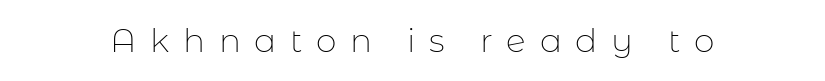
{"serif": "no", "italic": "no", "bold": "no", "weight": "thin", "width": "normal", "stroke_contrast": "low", "x_height": "medium", "monospaced": "no", "underline": "no", "letter_spacing": "wide", "letter_spacing_em": 0.41, "glyph_px": 33}
